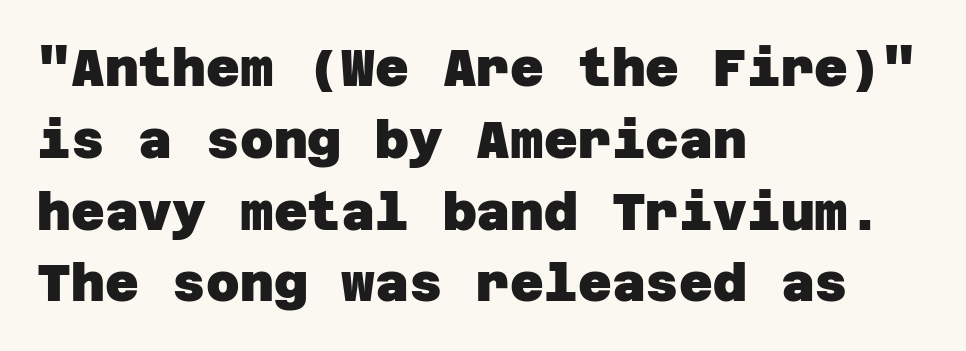
The image shows 52 px heavy sans-serif type; set left-aligned, normal line spacing (1.38x), normal letter spacing, not underlined; low stroke contrast and a large x-height.
